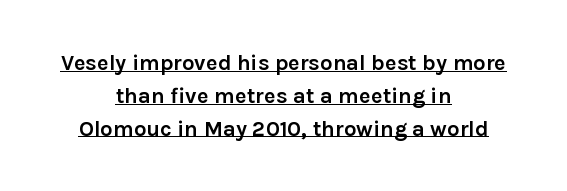
{"italic": "no", "bold": "yes", "underline": "yes", "align": "center", "line_spacing": "normal", "line_spacing_ratio": 1.49, "letter_spacing": "normal", "letter_spacing_em": 0.0, "glyph_px": 22}
